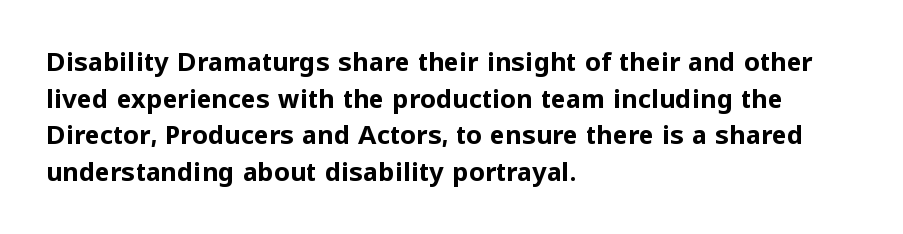
Compared with an ordinary text face, these strokes are far heavier — a full bold. Tall strokes in this sample are plumb rather than angled. Reading down the block, your eye returns to a fixed left position each line. The space directly below the letters is spotless. Leading matches the norm, producing a regular column. The type is set solid horizontally, with unmodified tracking.
